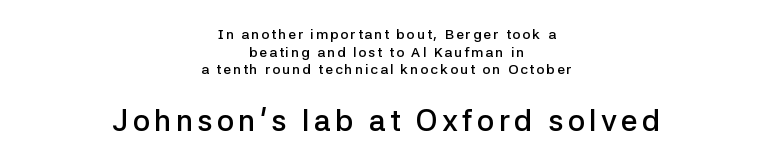
Glance below the letters and you will spot only blank space. The second block has been scaled up relative to the first. In terms of posture, this sample is upright. The passage shown is typeset with a sans-serif family. A centered setting, common on invitations and titles, is used for this passage.
